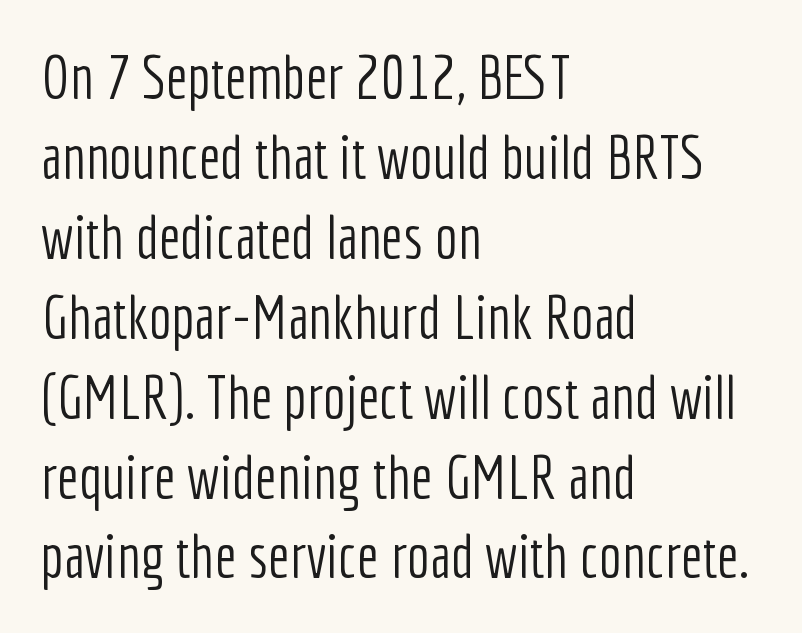
Q: Is the text bold? A: No.
Q: Is the text italic (slanted)? A: No, it is upright.
Q: Is the typeface a serif or a sans-serif typeface? A: Sans-serif.
Q: Is the text underlined? A: No.
Q: How is the paragraph aligned? A: Left-aligned.
Q: Is the spacing between letters normal or unusually wide? A: Normal.
Q: Is the spacing between lines tight, normal or loose? A: Normal.
Q: Width (condensed, normal, or wide)? A: Condensed.
Q: Stroke contrast? A: Low.
Q: x-height? A: Medium.
Q: Monospaced? A: No.
